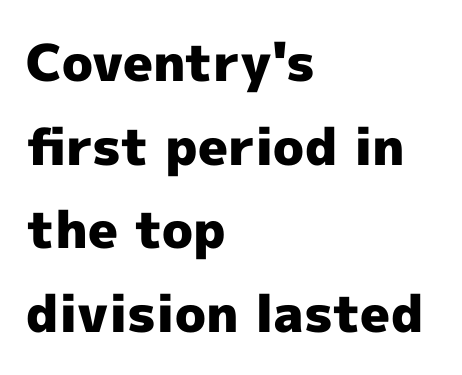
The font is running at its bold setting. This is sans-serif lettering, the kind often seen on screens and signage. Each letter keeps its own natural width here, so spacing adapts to shape. Bare-footed words on every line. It's the straight-up-and-down kind of type.
